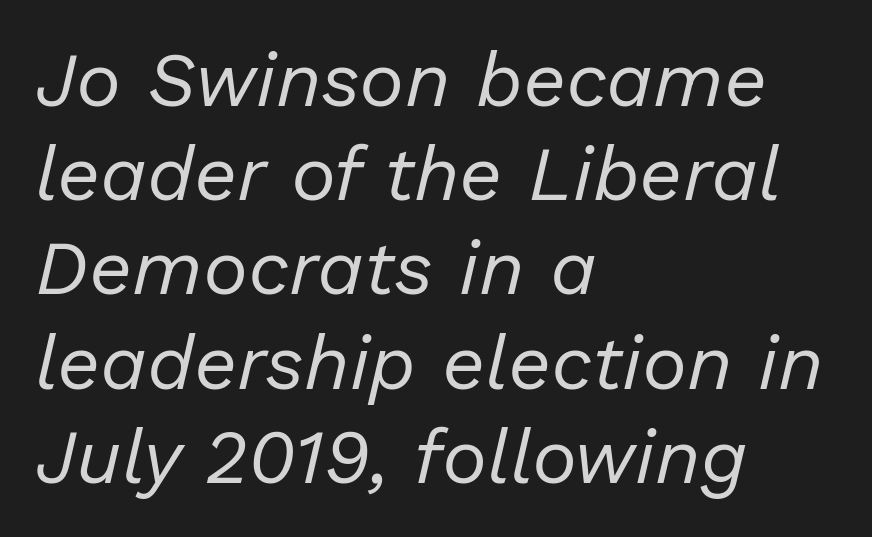
Q: Is the text bold? A: No.
Q: Is the text italic (slanted)? A: Yes, it leans right by about 13 degrees.
Q: Is the text underlined? A: No.
Q: How is the paragraph aligned? A: Left-aligned.
Q: Is the spacing between letters normal or unusually wide? A: Normal.
Q: Width (condensed, normal, or wide)? A: Normal.
Q: Stroke contrast? A: Low.
Q: x-height? A: Medium.
Q: Monospaced? A: No.
